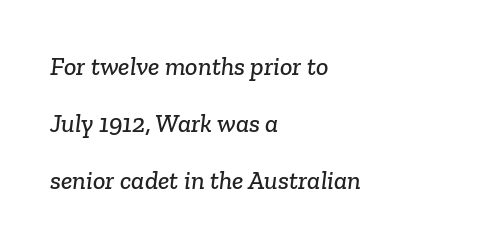
The image shows 26 px text type; set left-aligned, loose line spacing (2.19x), normal letter spacing, not underlined.
